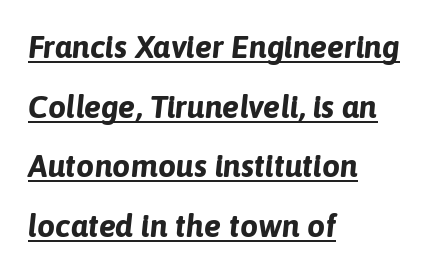
The image shows 32 px bold type, italic (leaning right); set left-aligned, line spacing 1.86x, normal letter spacing, underlined; low stroke contrast and a medium x-height.
